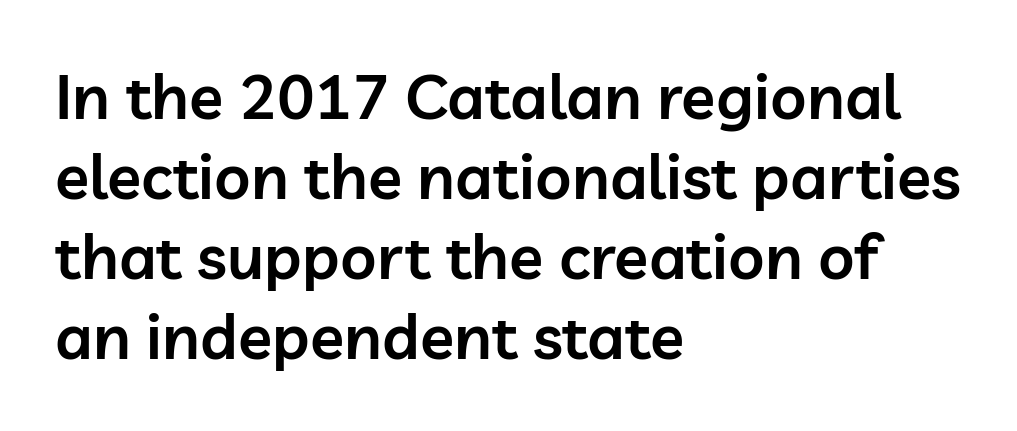
{"serif": "no", "italic": "no", "bold": "semi", "weight": "semibold", "width": "normal", "stroke_contrast": "low", "x_height": "medium", "monospaced": "no", "underline": "no", "align": "left", "line_spacing": "normal", "line_spacing_ratio": 1.27, "letter_spacing": "normal", "letter_spacing_em": 0.0, "glyph_px": 63}
